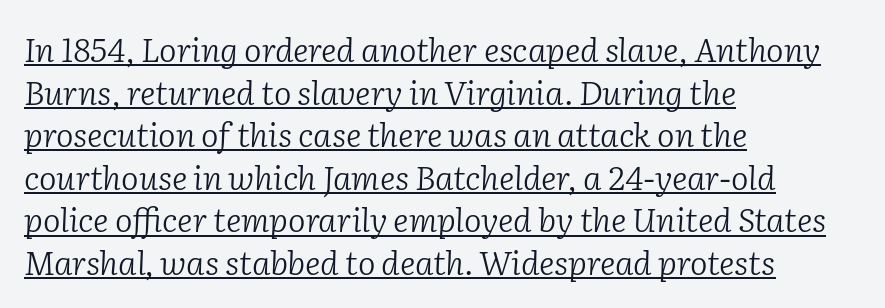
{"serif": "yes", "italic": "yes", "lean": "right", "slant_degrees": 2, "bold": "no", "weight": "light", "width": "normal", "stroke_contrast": "low", "x_height": "medium", "monospaced": "no", "underline": "yes", "align": "left", "line_spacing": "normal", "line_spacing_ratio": 1.29, "letter_spacing": "normal", "letter_spacing_em": 0.0, "glyph_px": 33}
